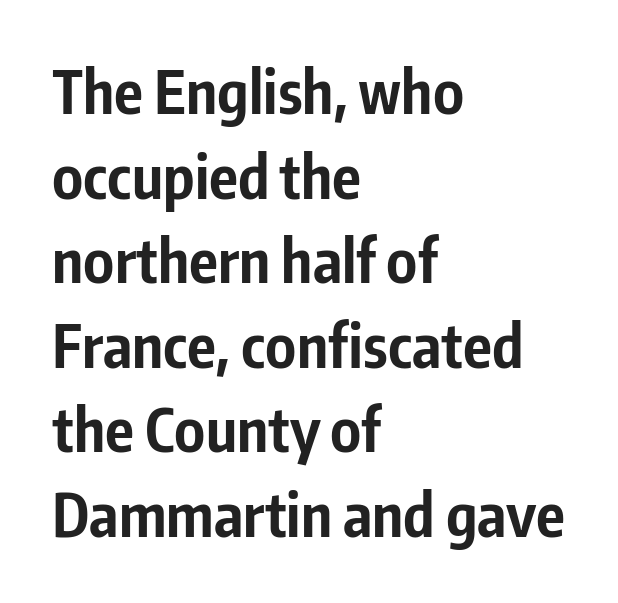
This sample has the flowing, uneven cadence of proportional lettering. Horizontally, the lines are justified to the leading edge only. The sample has been set heavy, in full bold. Glance below the letters and you will spot only blank space. The passage shown stacks its lines at a standard gap.
